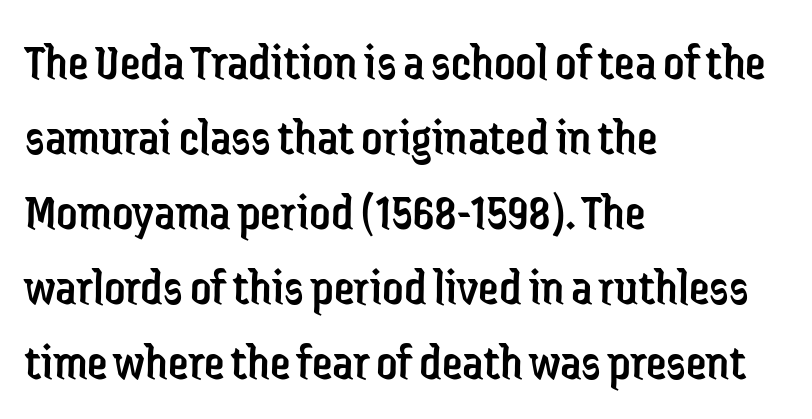
The passage shown has conventional tracking throughout. Regular leading. A light-to-regular cut is what we see here. The glyphs in this specimen are sans serif. Think of a printed novel: that variable character pitch is what you see here. The gap between lines stays unmarked.
